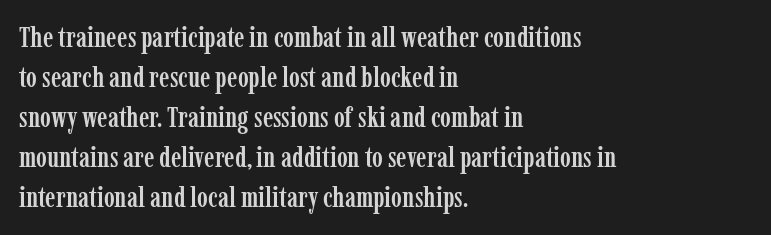
Is this a fixed-width face? No — the glyphs have proportional, varying widths. The font family rendered here belongs to the serif group. A normal amount of white space separates one row of letters from the next. The passage is arranged the way most books set body copy — flush left.
